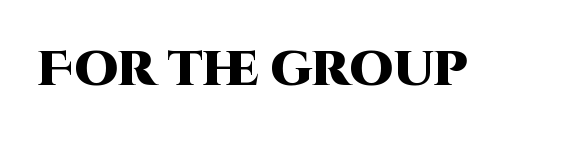
Quick note: underline off. A dark, heavy texture on the line: the type is bold. Does extra space separate the letters? No, they use regular spacing. Spacing verdict: proportional, widths tailored to each character. Note: no serifs on the glyphs.
